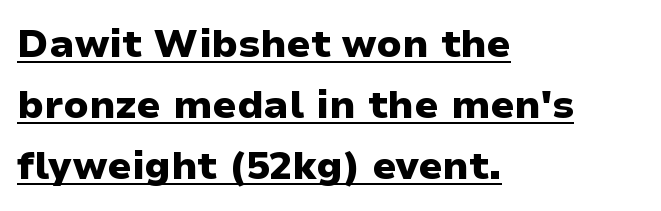
The image shows 39 px heavy sans-serif type, upright; set left-aligned, normal line spacing (1.57x), normal letter spacing, underlined; low stroke contrast and a medium x-height.
